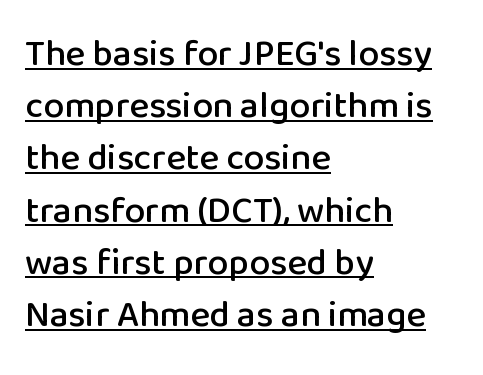
Q: Is the text italic (slanted)? A: No, it is upright.
Q: Is the typeface a serif or a sans-serif typeface? A: Sans-serif.
Q: Is the text underlined? A: Yes.
Q: How is the paragraph aligned? A: Left-aligned.
Q: Is the spacing between letters normal or unusually wide? A: Normal.
Q: Is the spacing between lines tight, normal or loose? A: Normal.
Q: Width (condensed, normal, or wide)? A: Normal.
Q: Stroke contrast? A: Low.
Q: x-height? A: Medium.
Q: Monospaced? A: No.
